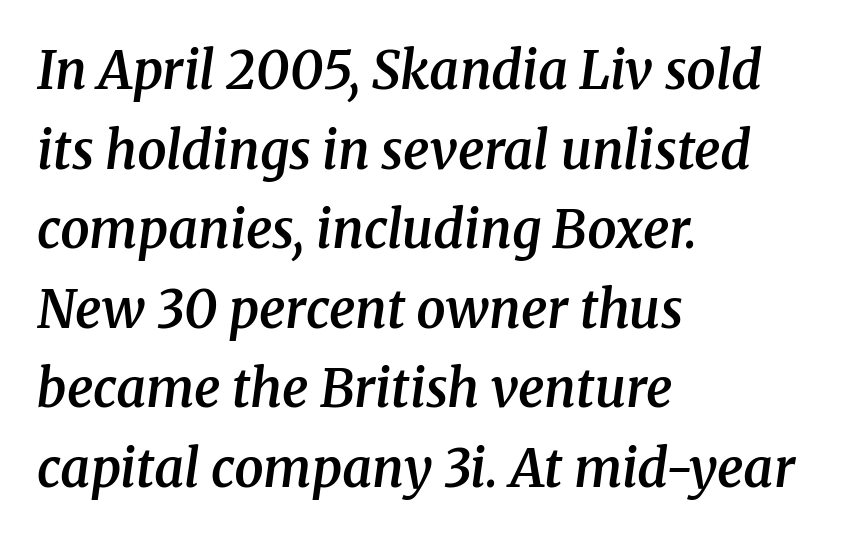
The image shows 52 px semibold serif type, italic (leaning right); set left-aligned, normal line spacing (1.53x), normal letter spacing, not underlined; medium stroke contrast and a medium x-height.
